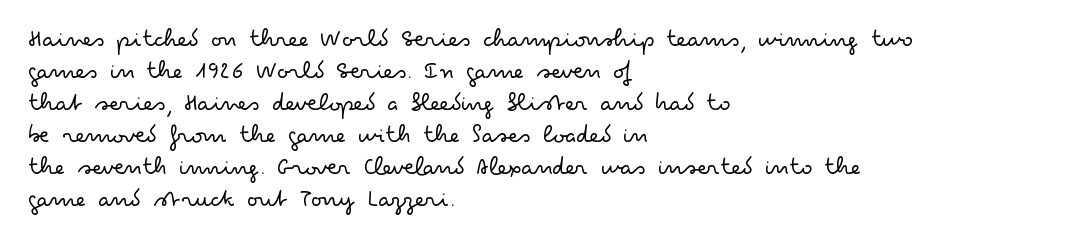
The image shows 26 px text type, upright; set left-aligned, line spacing 1.23x, normal letter spacing, not underlined.
